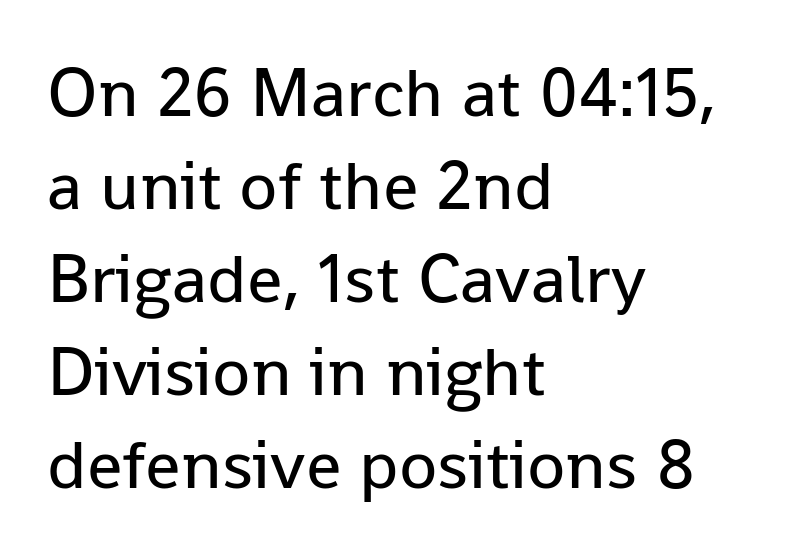
The image shows 70 px regular-weight sans-serif type, upright; set left-aligned, normal line spacing (1.33x), normal letter spacing, not underlined; low stroke contrast and a medium x-height.
